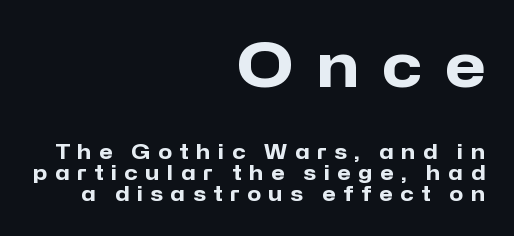
Q: Is the text bold? A: Yes.
Q: Is the text italic (slanted)? A: No, it is upright.
Q: Is the typeface a serif or a sans-serif typeface? A: Sans-serif.
Q: Is the text underlined? A: No.
Q: How is the paragraph aligned? A: Right-aligned.
Q: Is the spacing between letters normal or unusually wide? A: Unusually wide.
Q: Is the spacing between lines tight, normal or loose? A: Tight.
Q: Which block of text is set in a larger size, the first (top) or the second (bottom)? A: The first (top) one.
Q: Width (condensed, normal, or wide)? A: Normal.
Q: Stroke contrast? A: Low.
Q: x-height? A: Medium.
Q: Monospaced? A: No.
